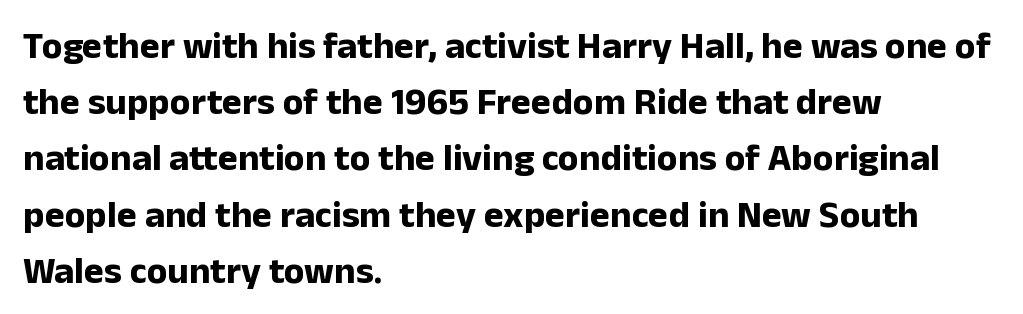
{"serif": "no", "italic": "no", "bold": "yes", "weight": "bold", "width": "normal", "stroke_contrast": "low", "x_height": "medium", "monospaced": "no", "underline": "no", "align": "left", "line_spacing": "normal", "line_spacing_ratio": 1.48, "letter_spacing": "normal", "letter_spacing_em": 0.0, "glyph_px": 38}
